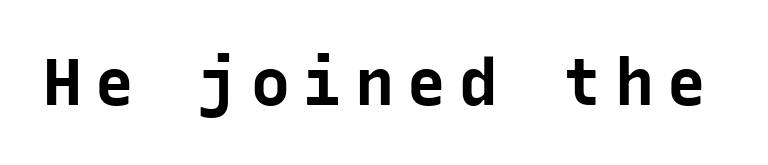
Characters remain perfectly vertical along every line. The text was rendered using a sans face with plain stroke endings. Is the type bold? Yes — the strokes are clearly thick and heavy. Words appear elongated and porous because spacing is wide. Plain, unruled lines of type. Every character here occupies the same horizontal width, giving the sample a typewriter-like rhythm.
